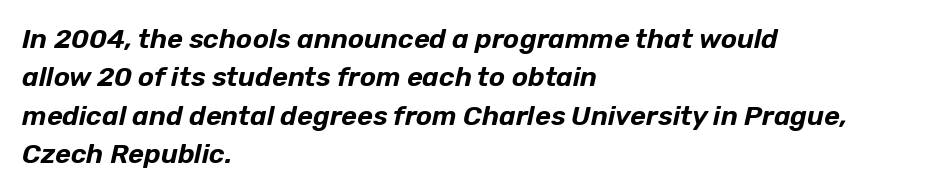
Q: Is the text italic (slanted)? A: Yes, it leans right by about 12 degrees.
Q: Is the text underlined? A: No.
Q: How is the paragraph aligned? A: Left-aligned.
Q: Is the spacing between letters normal or unusually wide? A: Normal.
Q: Is the spacing between lines tight, normal or loose? A: Normal.
